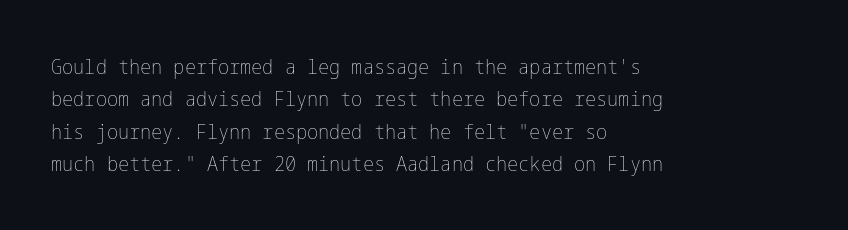
The image shows 21 px text type, upright; set left-aligned, normal line spacing (1.54x), normal letter spacing, not underlined.
